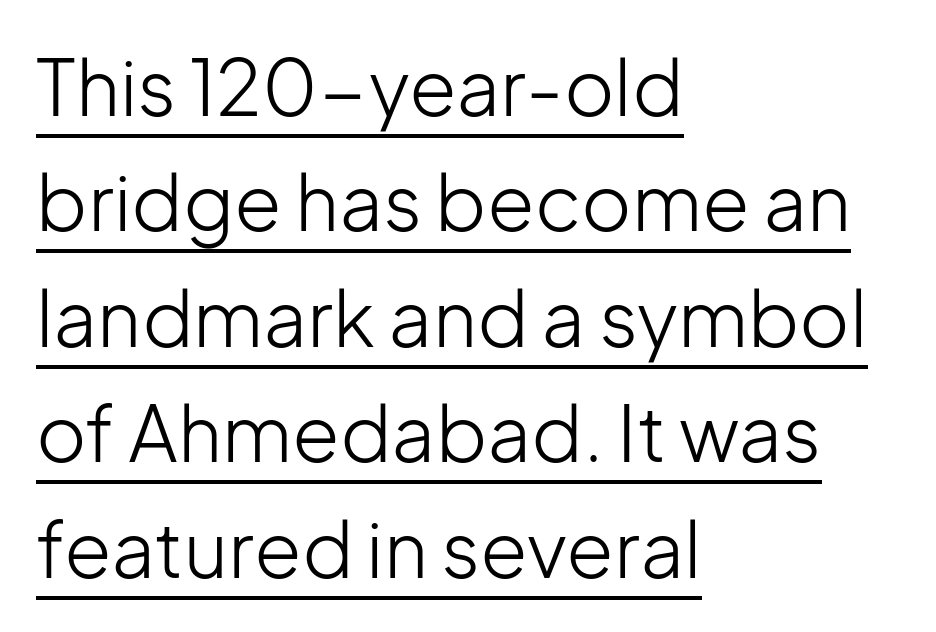
The image shows 77 px light sans-serif type, upright; set left-aligned, normal line spacing (1.5x), normal letter spacing, underlined; low stroke contrast and a medium x-height.
